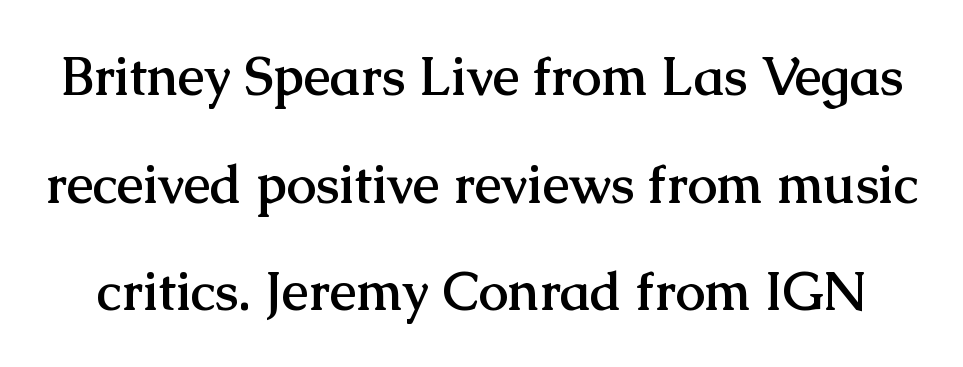
The image shows 53 px semibold serif type, upright; set loose line spacing (2.03x), normal letter spacing, not underlined; medium stroke contrast and a medium x-height.
